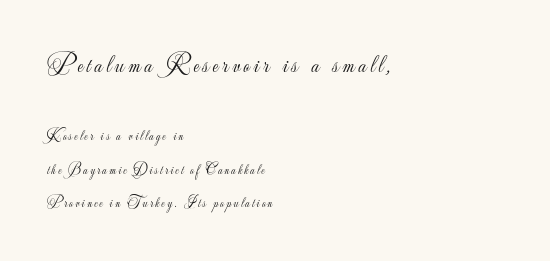
The image shows 25 px text type; set left-aligned, loose line spacing (2.38x), not underlined; the first (top) block is 1.79x larger.
